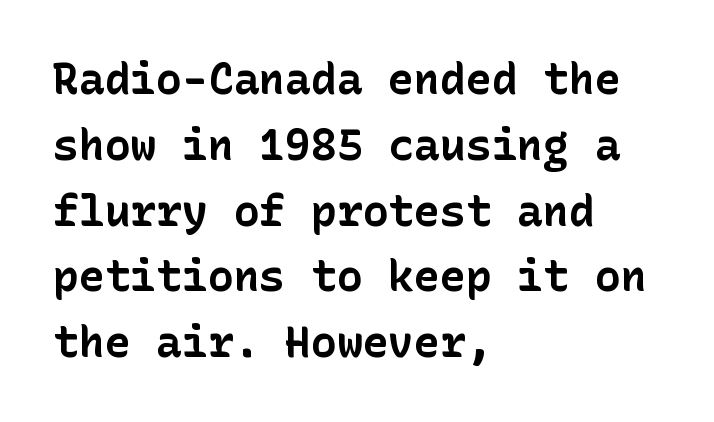
Caption: bold face, heavy strokes. Bare-footed words on every line. Does the copy run flush right? No — it runs flush left. Italic? Not at all — the glyphs are vertical. Reading down the column, the eye jumps a familiar distance to each next line.
